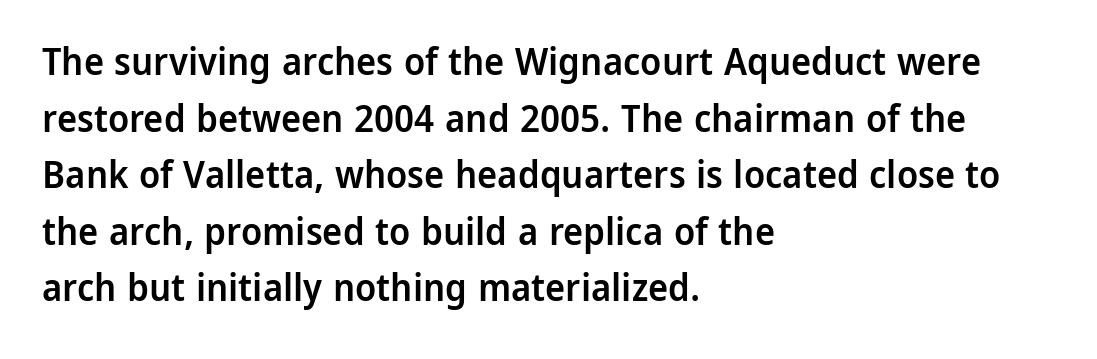
{"serif": "no", "italic": "no", "bold": "semi", "weight": "semibold", "width": "normal", "stroke_contrast": "low", "x_height": "medium", "monospaced": "no", "underline": "no", "align": "left", "line_spacing": "normal", "line_spacing_ratio": 1.49, "letter_spacing": "normal", "letter_spacing_em": 0.0, "glyph_px": 38}
